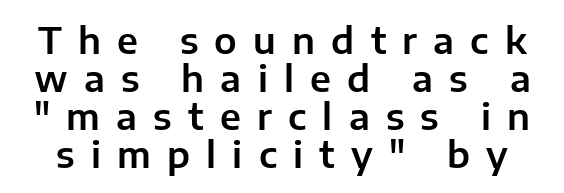
Honestly, the letter spacing is so wide it's the main thing you notice. Spacing verdict: proportional, widths tailored to each character. Type style note: lacks serifs. Words float on clear page, feet unadorned. Honestly, the rows look squashed on top of each other.
